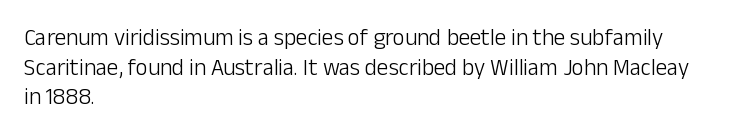
The image shows 23 px text type, upright; set left-aligned, normal line spacing (1.29x), normal letter spacing, not underlined.
